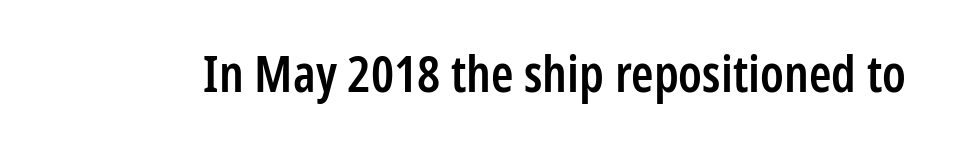
The passage shown is typed in a proportional face where columns would drift. This rendering employs a face without finishing strokes, i.e., a sans-serif. The specimen omits any rule beneath the text block's lines. A fair bit of extra ink — the face is semibold, not bold. No italicization has been applied; the sample stays upright. Students, note that the glyphs here touch the page at normal intervals.
